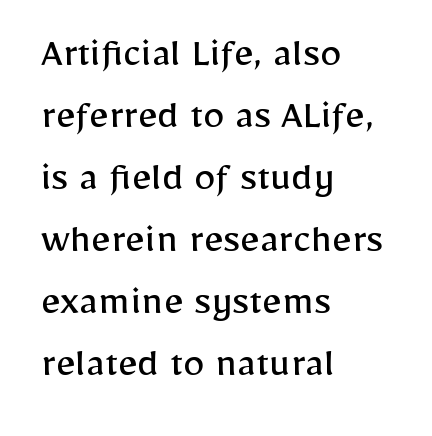
Q: Is the text bold? A: No.
Q: Is the text italic (slanted)? A: No, it is upright.
Q: Is the typeface a serif or a sans-serif typeface? A: Sans-serif.
Q: Is the text underlined? A: No.
Q: How is the paragraph aligned? A: Left-aligned.
Q: Is the spacing between letters normal or unusually wide? A: Normal.
Q: Is the spacing between lines tight, normal or loose? A: Normal.
Q: Width (condensed, normal, or wide)? A: Normal.
Q: Stroke contrast? A: Low.
Q: x-height? A: Medium.
Q: Monospaced? A: No.
